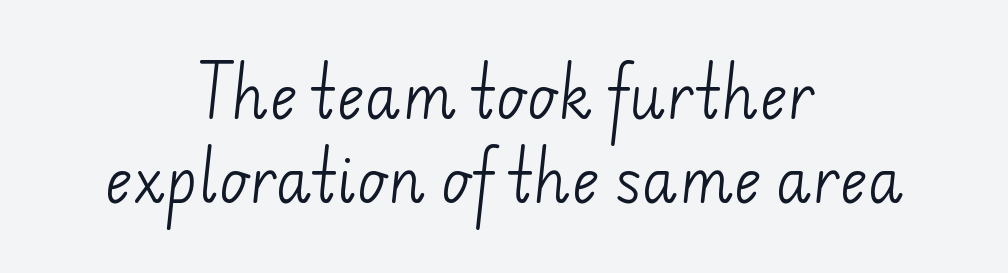
Serifs: no, the terminals of the letterforms are clean. Check under the words: just untouched page. These lines keep a tight, regular rhythm from letter to letter. A typesetter would call this leading conventional body-copy spacing. This rendering uses center alignment, leaving both contours irregular but symmetric. Think of a printed novel: that variable character pitch is what you see here.
